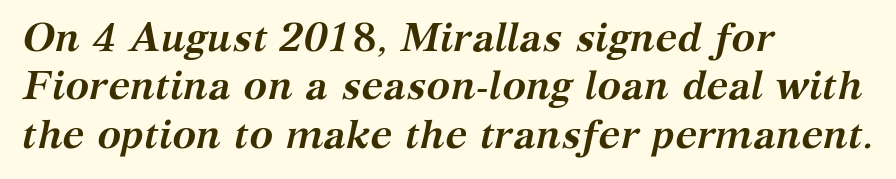
Q: Is the text bold? A: Yes.
Q: Is the text italic (slanted)? A: Yes, it leans right by about 12 degrees.
Q: Is the typeface a serif or a sans-serif typeface? A: Serif.
Q: Is the text underlined? A: No.
Q: How is the paragraph aligned? A: Left-aligned.
Q: Is the spacing between letters normal or unusually wide? A: Normal.
Q: Width (condensed, normal, or wide)? A: Normal.
Q: Stroke contrast? A: Medium.
Q: x-height? A: Medium.
Q: Monospaced? A: No.
